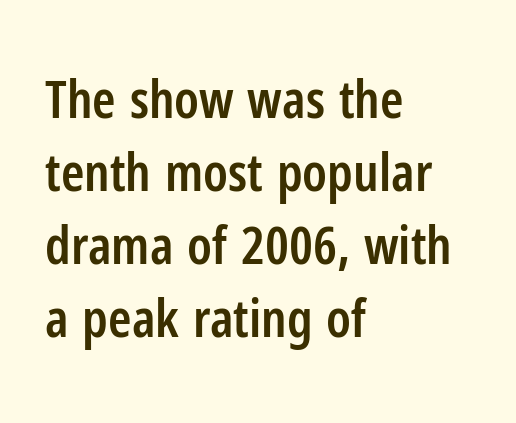
A semibold gives these letters moderate extra thickness, short of bold. A typesetter would call this leading conventional body-copy spacing. Note the varied advance widths — an 'i' is clearly narrower than an 'm'. The typography opts for an upright posture over an oblique one. Glyph-to-glyph distance matches everyday printed text. The words here are not underlined.
